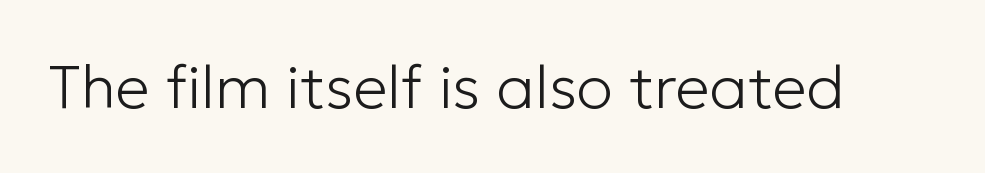
A quiet, ordinary-to-light weight characterises the typeface. The letters stand straight up with perfectly vertical stems. A sans-serif font was chosen for this passage. The area under the type is left untouched. The letters advance in unequal steps, a hallmark of proportional type.
